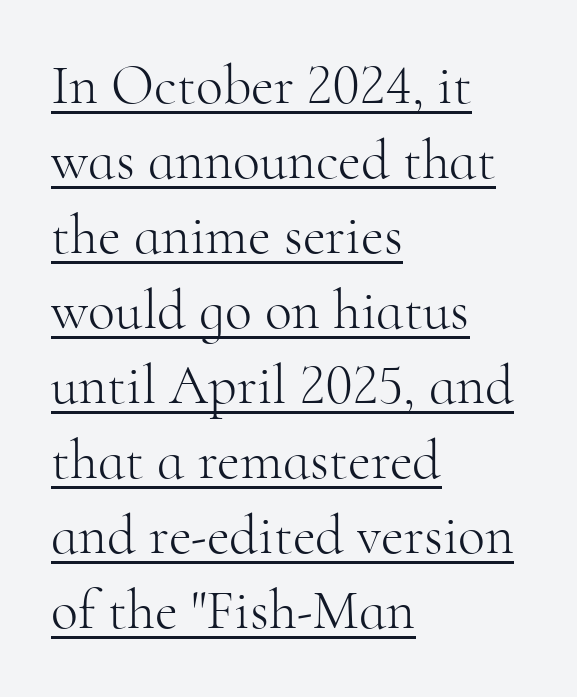
The image shows 56 px light serif type, upright; set left-aligned, normal line spacing (1.34x), normal letter spacing, underlined; high stroke contrast and a small x-height.
